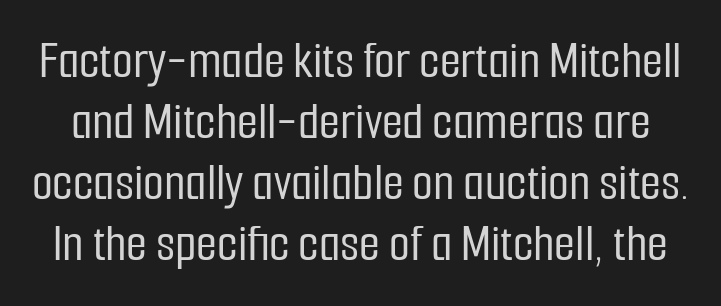
Q: Is the text italic (slanted)? A: No, it is upright.
Q: Is the typeface a serif or a sans-serif typeface? A: Sans-serif.
Q: Is the text underlined? A: No.
Q: Is the spacing between letters normal or unusually wide? A: Normal.
Q: Is the spacing between lines tight, normal or loose? A: Tight.
Q: Width (condensed, normal, or wide)? A: Condensed.
Q: Stroke contrast? A: Low.
Q: x-height? A: Medium.
Q: Monospaced? A: No.
